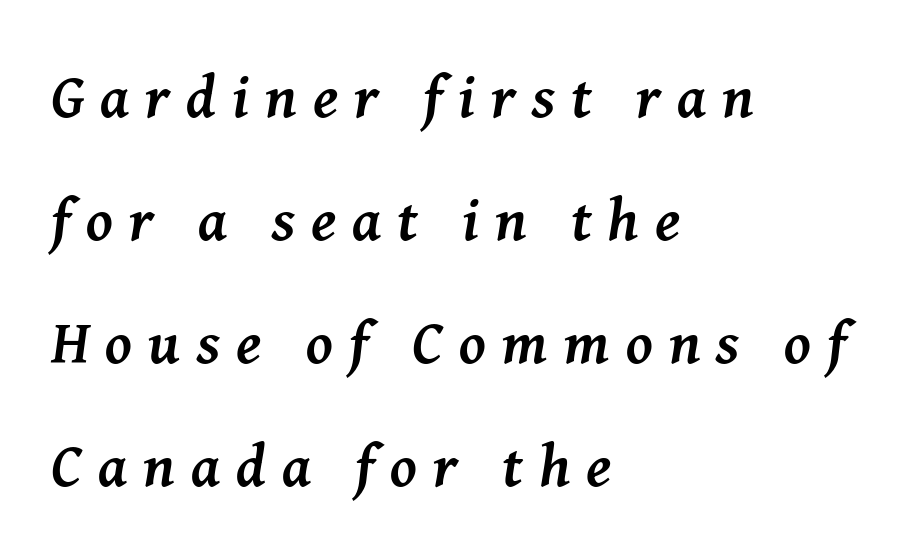
The image shows 60 px semibold serif type, italic (leaning right); set left-aligned, loose line spacing (2.05x), unusually wide letter spacing (+0.27 em), not underlined; medium stroke contrast and a medium x-height.
